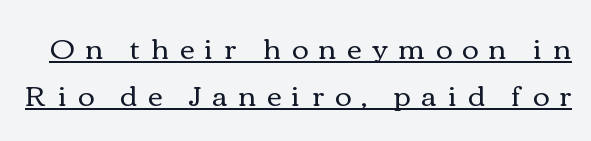
{"italic": "no", "bold": "no", "weight": "regular", "width": "wide", "x_height": "medium", "monospaced": "no", "underline": "yes", "line_spacing": "normal", "line_spacing_ratio": 1.69, "letter_spacing": "wide", "letter_spacing_em": 0.39, "glyph_px": 28}
